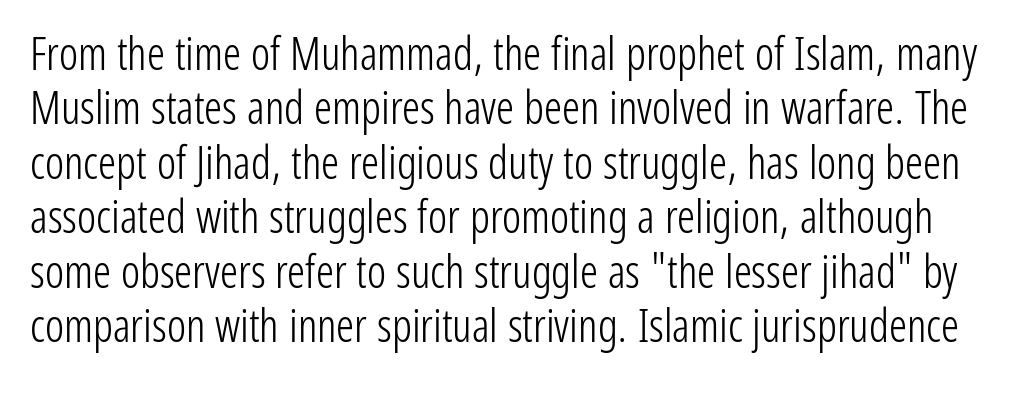
{"serif": "no", "italic": "no", "bold": "no", "weight": "light", "width": "condensed", "stroke_contrast": "low", "x_height": "medium", "monospaced": "no", "underline": "no", "line_spacing_ratio": 1.21, "letter_spacing": "normal", "letter_spacing_em": 0.0, "glyph_px": 45}
